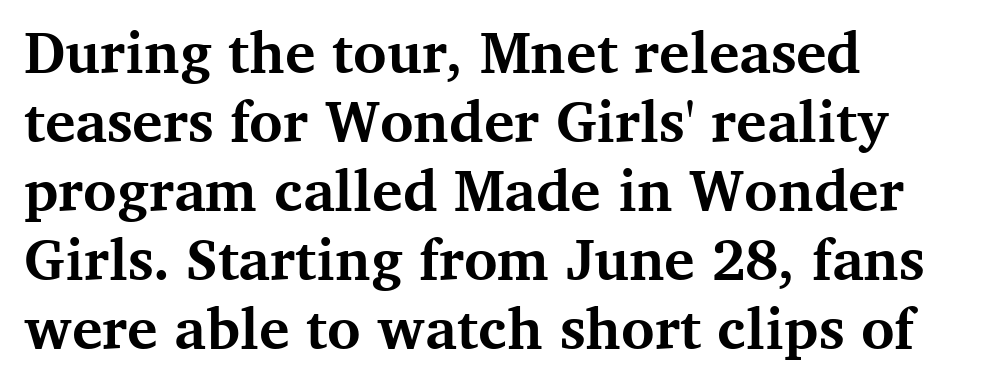
Q: Is the text bold? A: Yes.
Q: Is the text italic (slanted)? A: No, it is upright.
Q: Is the typeface a serif or a sans-serif typeface? A: Serif.
Q: Is the text underlined? A: No.
Q: How is the paragraph aligned? A: Left-aligned.
Q: Is the spacing between letters normal or unusually wide? A: Normal.
Q: Width (condensed, normal, or wide)? A: Normal.
Q: Stroke contrast? A: Medium.
Q: x-height? A: Medium.
Q: Monospaced? A: No.
